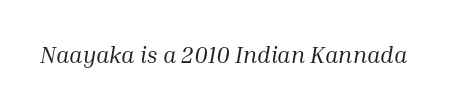
The image shows 23 px text type, italic (leaning right); set normal letter spacing, not underlined.
